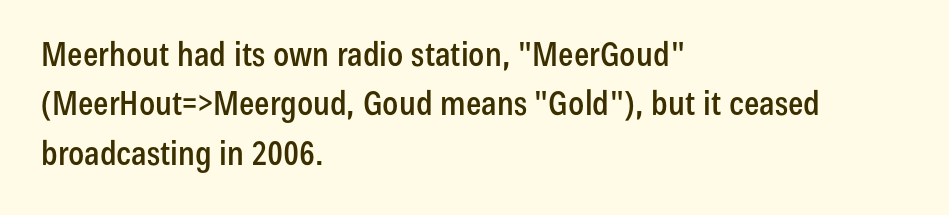
The leading is moderate, giving the passage an even texture. The letters sit at their default tracking, neither squeezed nor spread. In terms of letterform style, serifs are entirely absent. The rendering uses natural spacing where letterforms have individual widths. Caption: multi-line text, flush left, ragged right.
